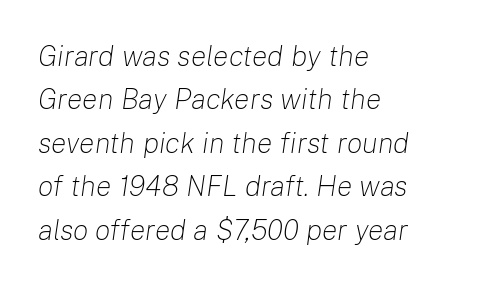
Q: Is the text bold? A: No.
Q: Is the text italic (slanted)? A: Yes, it leans right by about 8 degrees.
Q: Is the text underlined? A: No.
Q: How is the paragraph aligned? A: Left-aligned.
Q: Is the spacing between letters normal or unusually wide? A: Normal.
Q: Is the spacing between lines tight, normal or loose? A: Normal.
Q: Width (condensed, normal, or wide)? A: Normal.
Q: Stroke contrast? A: Low.
Q: x-height? A: Medium.
Q: Monospaced? A: No.
